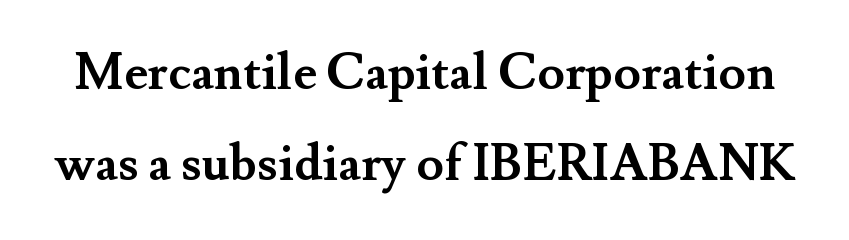
The image shows 50 px semibold serif type, upright; set line spacing 1.83x, normal letter spacing, not underlined; medium stroke contrast and a small x-height.
